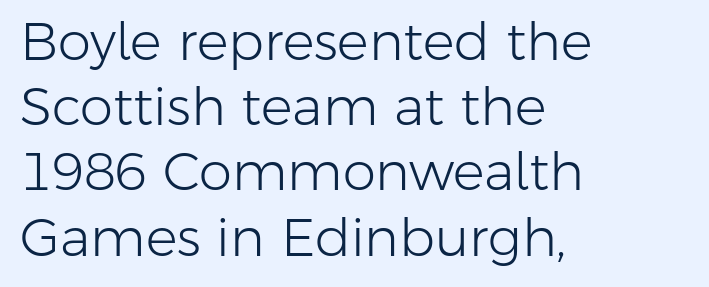
{"serif": "no", "italic": "no", "bold": "no", "weight": "light", "width": "normal", "stroke_contrast": "low", "x_height": "medium", "monospaced": "no", "underline": "no", "align": "left", "line_spacing_ratio": 1.23, "letter_spacing": "normal", "letter_spacing_em": 0.0, "glyph_px": 53}
